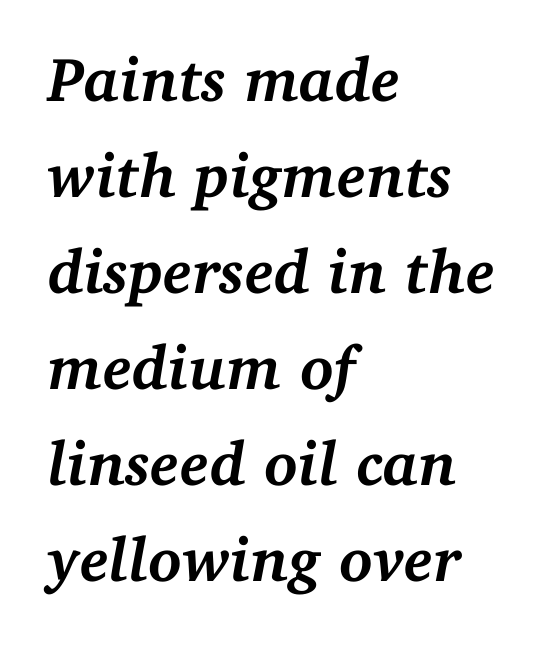
{"serif": "yes", "italic": "yes", "lean": "right", "slant_degrees": 11, "bold": "yes", "weight": "semibold", "width": "normal", "stroke_contrast": "medium", "x_height": "medium", "monospaced": "no", "underline": "no", "align": "left", "line_spacing": "normal", "line_spacing_ratio": 1.55, "letter_spacing": "normal", "letter_spacing_em": 0.0, "glyph_px": 62}
